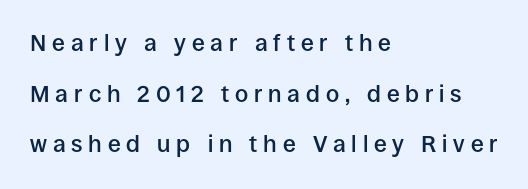
What weight is shown? A semibold, between regular and bold. The strip under each line holds only bare page. This is the regular roman posture of the typeface. The setting favours the left margin, as ordinary paragraphs usually do.
